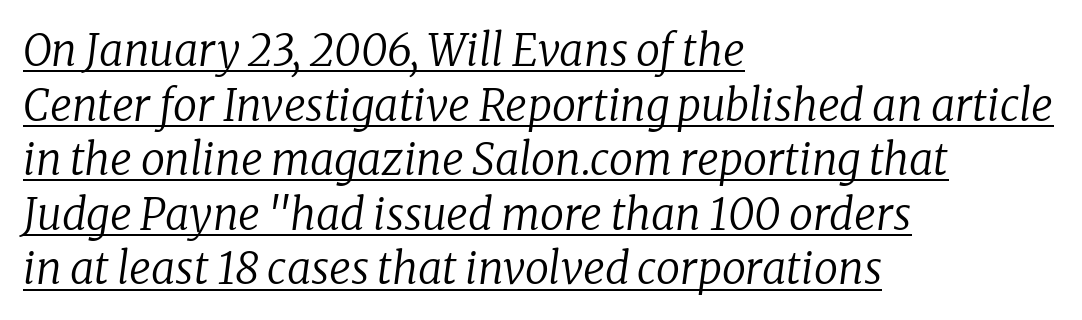
{"serif": "yes", "italic": "yes", "lean": "right", "slant_degrees": 8, "bold": "no", "weight": "regular", "width": "normal", "stroke_contrast": "low", "x_height": "medium", "monospaced": "no", "underline": "yes", "align": "left", "line_spacing": "normal", "line_spacing_ratio": 1.27, "letter_spacing": "normal", "letter_spacing_em": 0.0, "glyph_px": 43}
